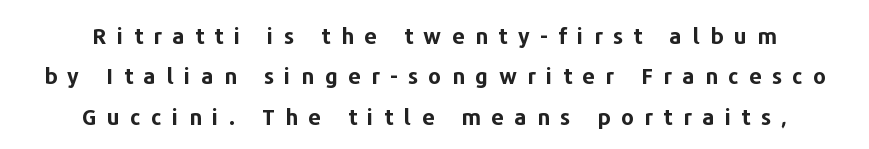
Weight: bold. This sample uses an upright cut, with every glyph sitting square on the baseline. Glance below the letters and you will spot only blank space. These lines stack symmetrically, like a column narrowing and widening about its center. The tracking reads as deliberately expanded to a designer's eye.
